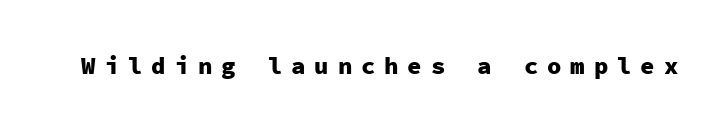
{"italic": "no", "bold": "yes", "underline": "no", "letter_spacing": "wide", "letter_spacing_em": 0.37, "glyph_px": 24}
